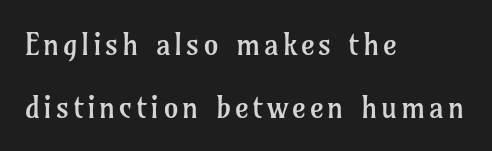
{"serif": "yes", "italic": "no", "bold": "no", "weight": "regular", "width": "normal", "stroke_contrast": "low", "x_height": "medium", "monospaced": "no", "underline": "no", "align": "left", "line_spacing": "loose", "line_spacing_ratio": 2.09, "glyph_px": 30}
